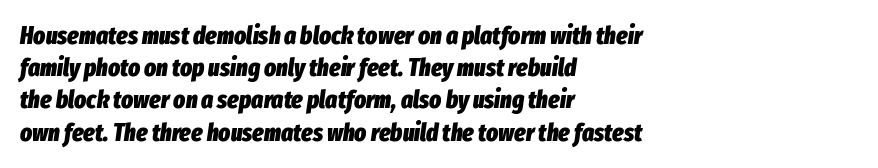
The image shows 25 px bold type, italic (leaning right); set left-aligned, normal line spacing (1.29x), normal letter spacing, not underlined.
